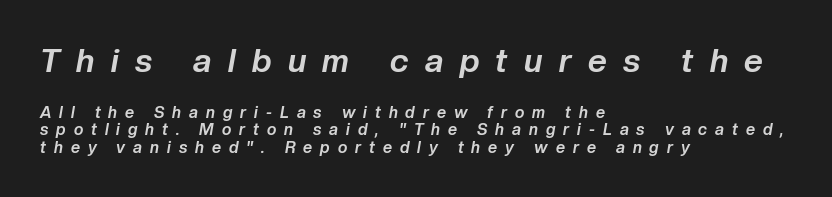
{"italic": "yes", "lean": "right", "slant_degrees": 10, "bold": "yes", "weight": "bold", "width": "normal", "stroke_contrast": "low", "x_height": "medium", "monospaced": "no", "underline": "no", "align": "left", "line_spacing": "tight", "line_spacing_ratio": 1.08, "letter_spacing": "wide", "letter_spacing_em": 0.5, "larger_block": "first", "size_ratio": 2.06, "glyph_px": 33}
